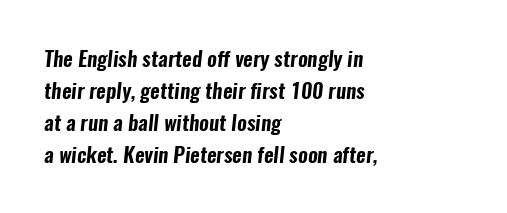
The image shows 21 px text type; set left-aligned, normal line spacing (1.52x), normal letter spacing, not underlined.
